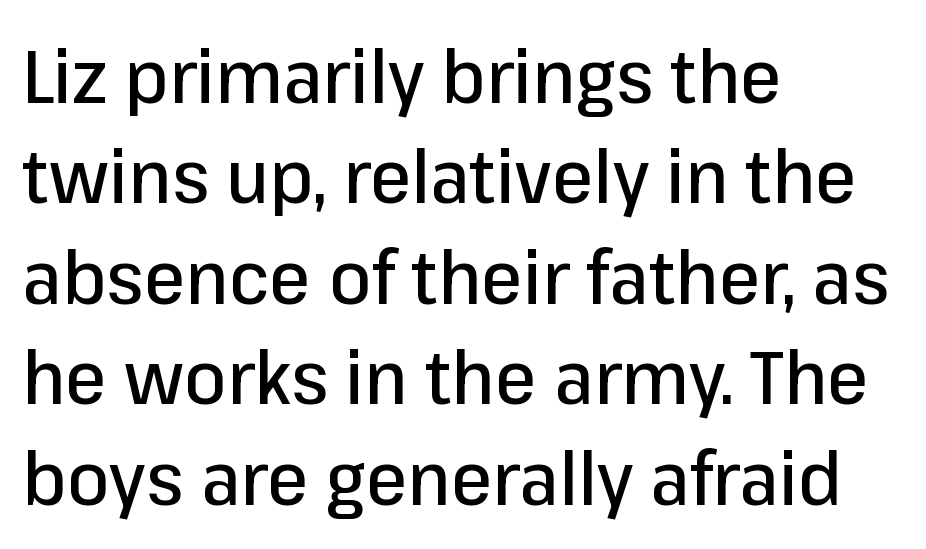
Each letter keeps its own natural width here, so spacing adapts to shape. The leading is moderate, giving the passage an even texture. Bare-footed words on every line. The font family rendered here belongs to the sans-serif group. Nothing unusual about the tracking: characters are spaced as the font intends. Italic: no, the glyphs are upright roman.
